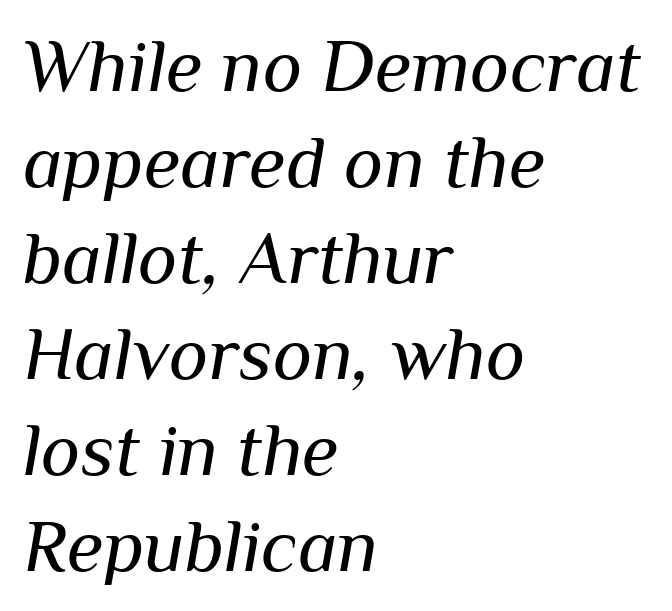
Q: Is the text bold? A: No.
Q: Is the text italic (slanted)? A: Yes, it leans right by about 10 degrees.
Q: Is the text underlined? A: No.
Q: How is the paragraph aligned? A: Left-aligned.
Q: Is the spacing between letters normal or unusually wide? A: Normal.
Q: Is the spacing between lines tight, normal or loose? A: Normal.
Q: Width (condensed, normal, or wide)? A: Normal.
Q: Stroke contrast? A: Medium.
Q: x-height? A: Medium.
Q: Monospaced? A: No.
